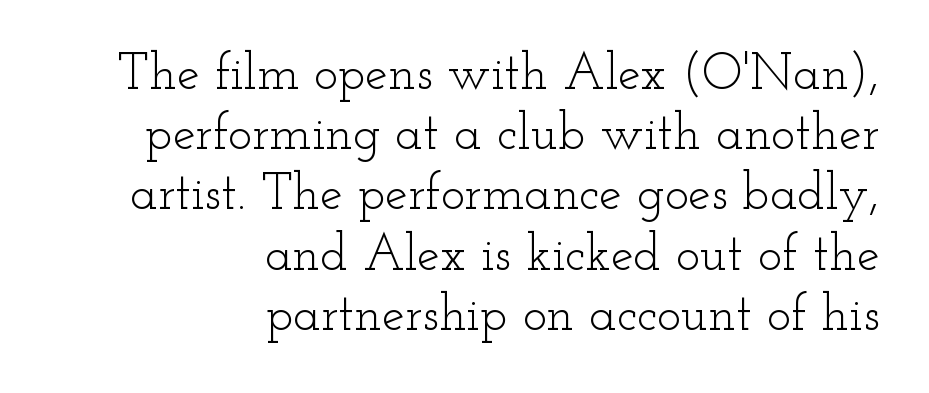
The lettering holds an erect, upright posture throughout. This rendering leaves character spacing at its baseline value. These glyphs show unthickened strokes, regular width or finer. Only glyphs here, with clear space below each row. This sample is right-justified, so line beginnings fall wherever the words allow.
